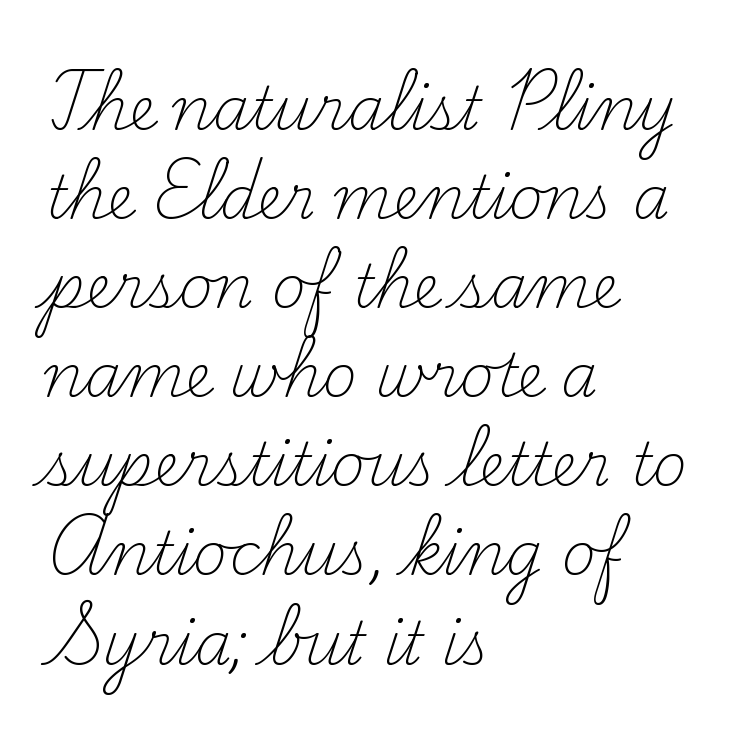
Q: Is the text bold? A: No.
Q: Is the text italic (slanted)? A: Yes.
Q: Is the text underlined? A: No.
Q: How is the paragraph aligned? A: Left-aligned.
Q: Is the spacing between letters normal or unusually wide? A: Normal.
Q: Is the spacing between lines tight, normal or loose? A: Normal.
Q: Width (condensed, normal, or wide)? A: Normal.
Q: Stroke contrast? A: Medium.
Q: x-height? A: Small.
Q: Monospaced? A: No.
